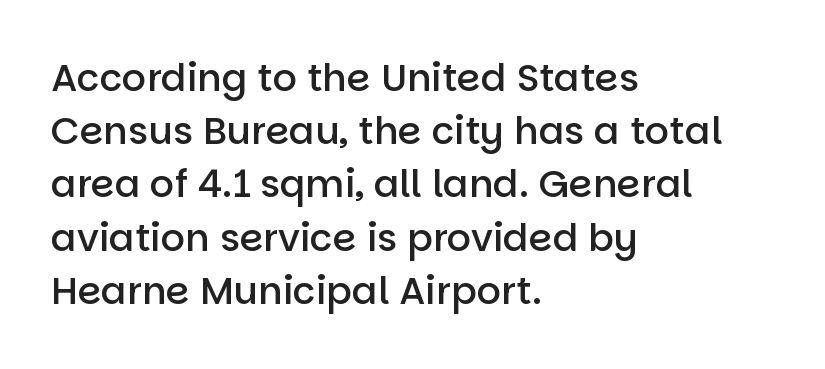
Q: Is the text bold? A: Semi-bold.
Q: Is the text italic (slanted)? A: No, it is upright.
Q: Is the typeface a serif or a sans-serif typeface? A: Sans-serif.
Q: Is the text underlined? A: No.
Q: How is the paragraph aligned? A: Left-aligned.
Q: Is the spacing between letters normal or unusually wide? A: Normal.
Q: Is the spacing between lines tight, normal or loose? A: Normal.
Q: Width (condensed, normal, or wide)? A: Normal.
Q: Stroke contrast? A: Low.
Q: x-height? A: Large.
Q: Monospaced? A: No.
